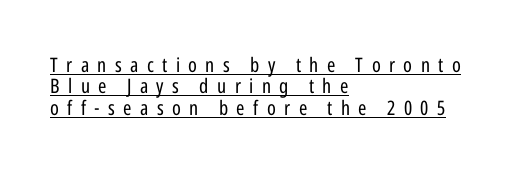
The sample's only ornament is a line tracing under the words. Display-style spreading of the glyphs; the letterfit is very open. Notice how the passage keeps a crisp vertical edge on the left only. This is roman type, the default non-slanted kind. Weight: not bold — regular or lighter. Vertical spacing — tight.
